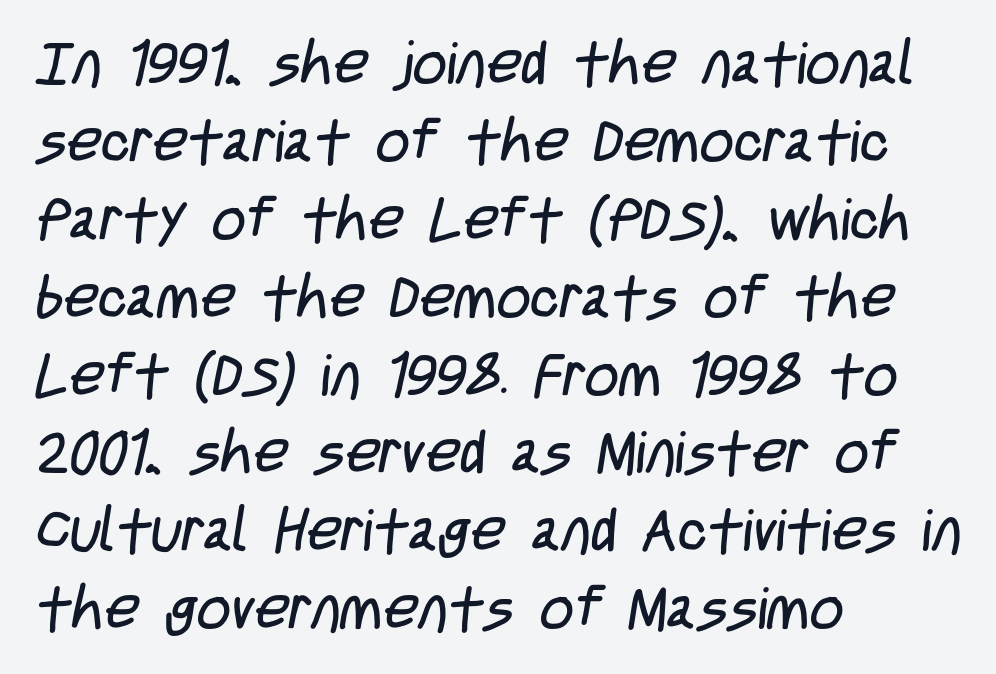
The image shows 59 px regular-weight, condensed sans-serif type; set left-aligned, normal line spacing (1.32x), normal letter spacing, not underlined; low stroke contrast and a large x-height.
